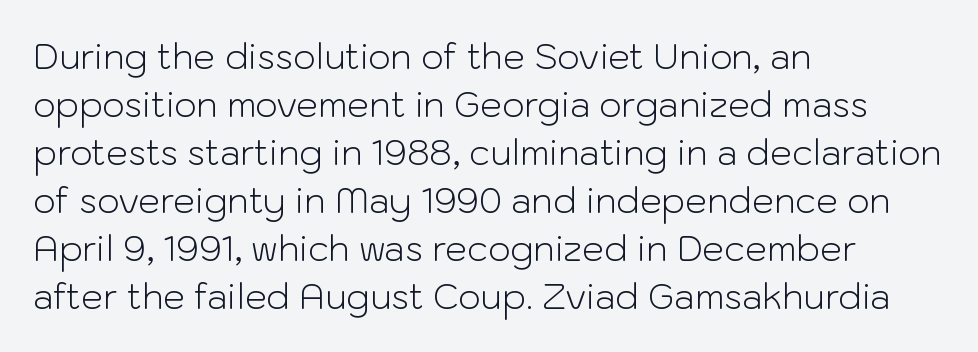
Q: Is the text bold? A: No.
Q: Is the text italic (slanted)? A: No, it is upright.
Q: Is the typeface a serif or a sans-serif typeface? A: Sans-serif.
Q: Is the text underlined? A: No.
Q: How is the paragraph aligned? A: Left-aligned.
Q: Is the spacing between letters normal or unusually wide? A: Normal.
Q: Is the spacing between lines tight, normal or loose? A: Normal.
Q: Width (condensed, normal, or wide)? A: Normal.
Q: Stroke contrast? A: Low.
Q: x-height? A: Medium.
Q: Monospaced? A: No.
